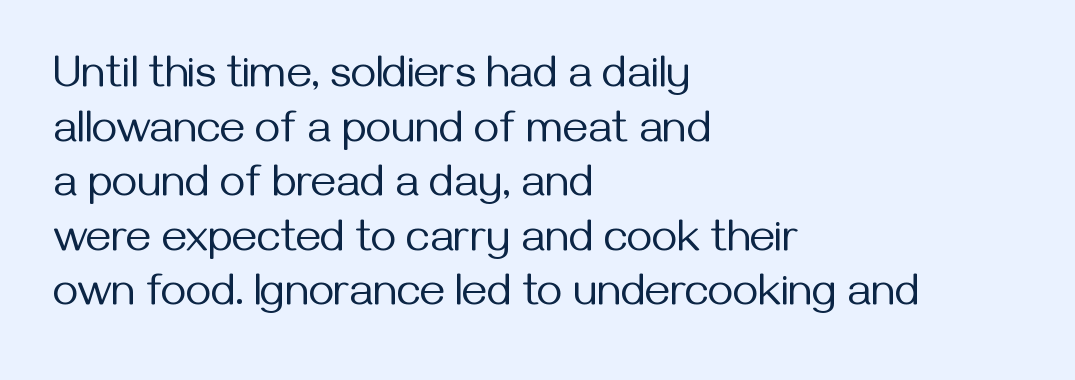
Q: Is the text bold? A: No.
Q: Is the text italic (slanted)? A: No, it is upright.
Q: Is the typeface a serif or a sans-serif typeface? A: Sans-serif.
Q: Is the text underlined? A: No.
Q: How is the paragraph aligned? A: Left-aligned.
Q: Is the spacing between letters normal or unusually wide? A: Normal.
Q: Width (condensed, normal, or wide)? A: Normal.
Q: Stroke contrast? A: Medium.
Q: x-height? A: Medium.
Q: Monospaced? A: No.
